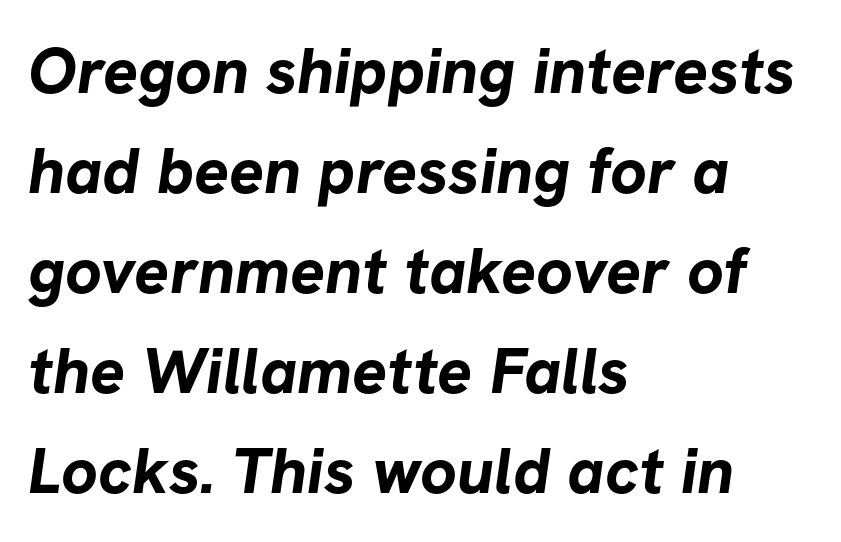
{"serif": "no", "bold": "yes", "weight": "bold", "width": "normal", "stroke_contrast": "low", "x_height": "medium", "monospaced": "no", "underline": "no", "align": "left", "line_spacing": "normal", "line_spacing_ratio": 1.54, "letter_spacing": "normal", "letter_spacing_em": 0.0, "glyph_px": 65}
